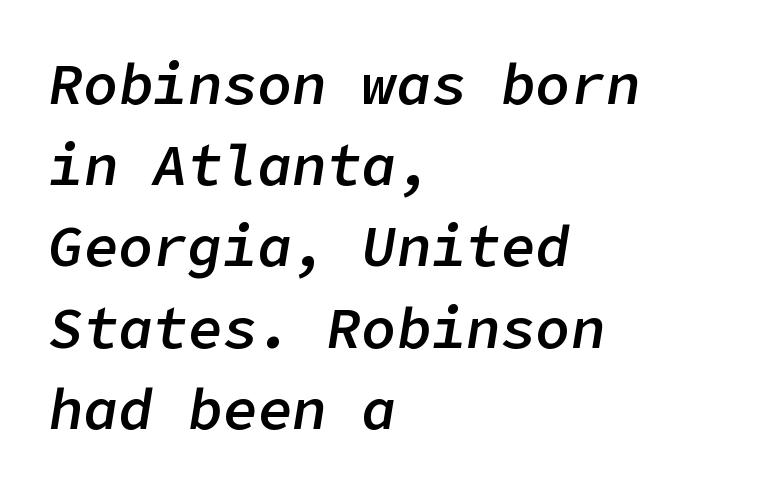
{"italic": "yes", "lean": "right", "slant_degrees": 9, "bold": "semi", "weight": "semibold", "width": "normal", "stroke_contrast": "low", "x_height": "medium", "underline": "no", "align": "left", "line_spacing": "normal", "line_spacing_ratio": 1.4, "letter_spacing": "normal", "letter_spacing_em": 0.0, "glyph_px": 58}
